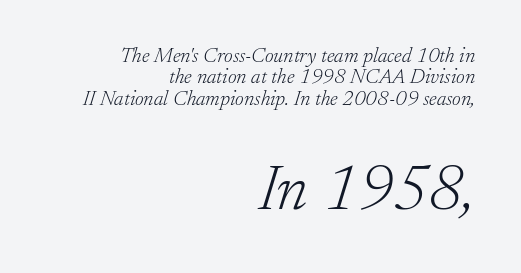
Q: Is the text bold? A: No.
Q: Is the text italic (slanted)? A: Yes, it leans right by about 17 degrees.
Q: Is the typeface a serif or a sans-serif typeface? A: Serif.
Q: Is the text underlined? A: No.
Q: How is the paragraph aligned? A: Right-aligned.
Q: Is the spacing between letters normal or unusually wide? A: Normal.
Q: Is the spacing between lines tight, normal or loose? A: Tight.
Q: Which block of text is set in a larger size, the first (top) or the second (bottom)? A: The second (bottom) one.
Q: Width (condensed, normal, or wide)? A: Normal.
Q: Stroke contrast? A: Low.
Q: x-height? A: Small.
Q: Monospaced? A: No.
